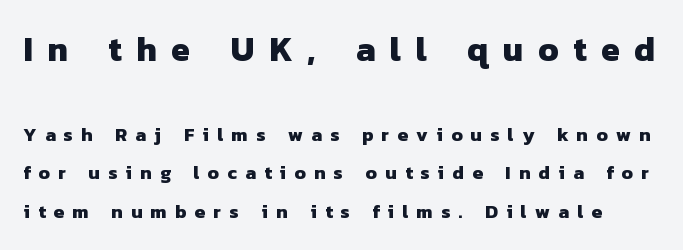
The image shows 34 px heavy sans-serif type; set loose line spacing (2.04x), unusually wide letter spacing (+0.43 em), not underlined; the first (top) block is 1.79x larger; low stroke contrast and a medium x-height.
